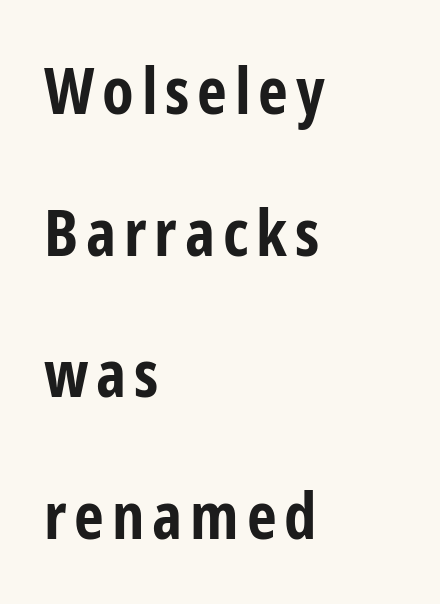
The characters look thick and weighty, a clear bold. The specimen omits any rule beneath the text block's lines. Every row of glyphs begins at an identical x-position on the left. The characters display no serif detailing; their extremities are plain. A great deal of white space separates one row of letters from the next.
